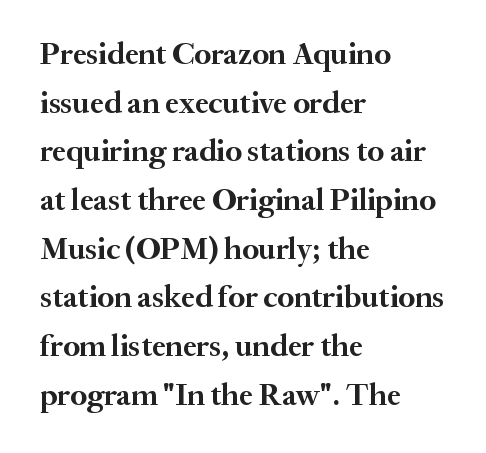
{"serif": "yes", "italic": "no", "bold": "yes", "weight": "semibold", "width": "normal", "stroke_contrast": "medium", "x_height": "small", "monospaced": "no", "underline": "no", "align": "left", "line_spacing": "normal", "line_spacing_ratio": 1.57, "letter_spacing": "normal", "letter_spacing_em": 0.0, "glyph_px": 31}
